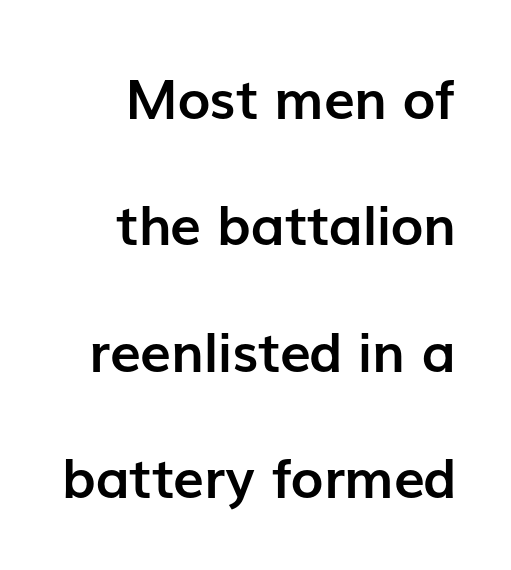
{"serif": "no", "italic": "no", "bold": "yes", "weight": "semibold", "width": "normal", "stroke_contrast": "low", "x_height": "medium", "monospaced": "no", "underline": "no", "align": "right", "line_spacing": "loose", "line_spacing_ratio": 2.3, "letter_spacing": "normal", "letter_spacing_em": 0.0, "glyph_px": 55}
